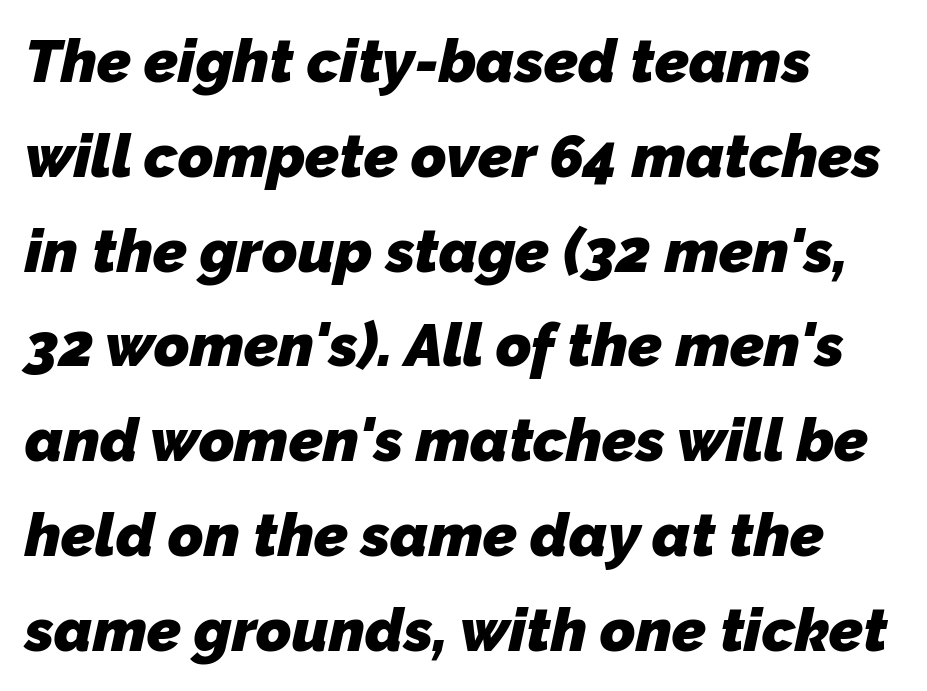
If you drew a ruler down the left edge, every line would touch it. Examine the stroke ends and you'll find no serifs. Plenty of ink on the page — the face is bold. The rendering uses a moderate line-height, typical for paragraphs. Does extra space separate the letters? No, they use regular spacing. You could not count columns in this text — the font is proportionally spaced.
